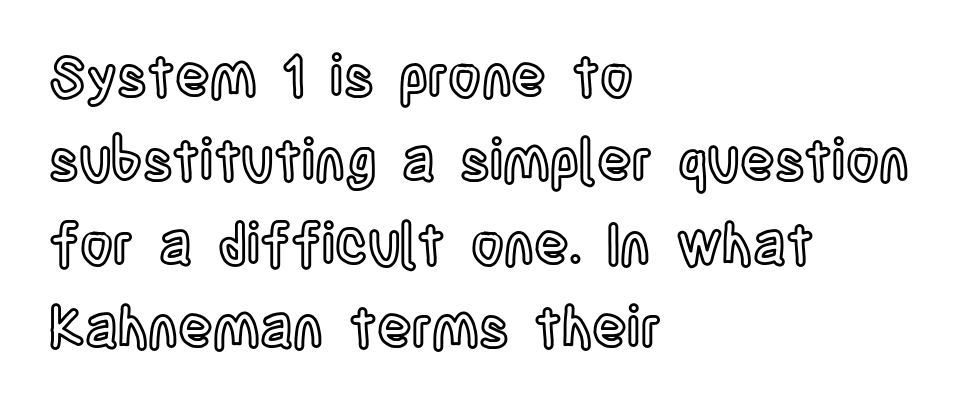
{"italic": "no", "width": "condensed", "x_height": "large", "monospaced": "no", "underline": "no", "align": "left", "line_spacing": "normal", "line_spacing_ratio": 1.47, "letter_spacing": "normal", "letter_spacing_em": 0.0, "glyph_px": 57}
